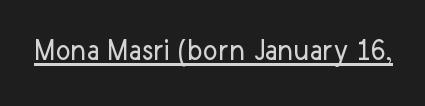
Q: Is the text bold? A: No.
Q: Is the text italic (slanted)? A: No, it is upright.
Q: Is the typeface a serif or a sans-serif typeface? A: Sans-serif.
Q: Is the text underlined? A: Yes.
Q: Is the spacing between letters normal or unusually wide? A: Normal.
Q: Width (condensed, normal, or wide)? A: Normal.
Q: Stroke contrast? A: Low.
Q: x-height? A: Medium.
Q: Monospaced? A: No.
